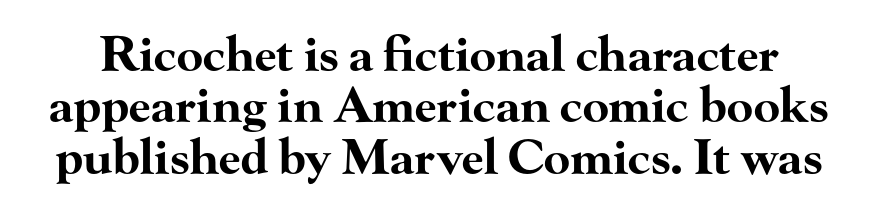
Reading down the column, the eye jumps only a short way to each next line. The face used here is seriffed, in the tradition of book romans. Any mark beneath the type? The region is blank. No extra tracking has been applied to these lines. The type sits square on the baseline with zero lean. Strokes here are thick enough to call this a true bold.
